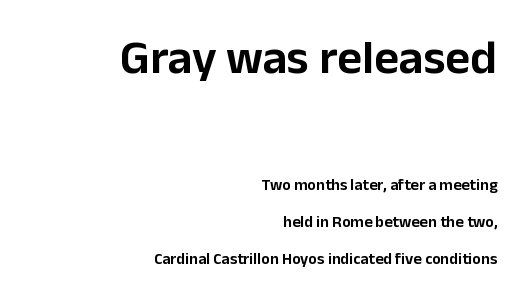
{"serif": "no", "italic": "no", "width": "normal", "stroke_contrast": "low", "x_height": "medium", "monospaced": "no", "underline": "no", "align": "right", "line_spacing": "loose", "line_spacing_ratio": 2.31, "letter_spacing": "normal", "letter_spacing_em": 0.0, "larger_block": "first", "size_ratio": 3.0, "glyph_px": 48}
